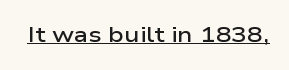
The image shows 21 px text type, upright; set normal letter spacing, underlined.
